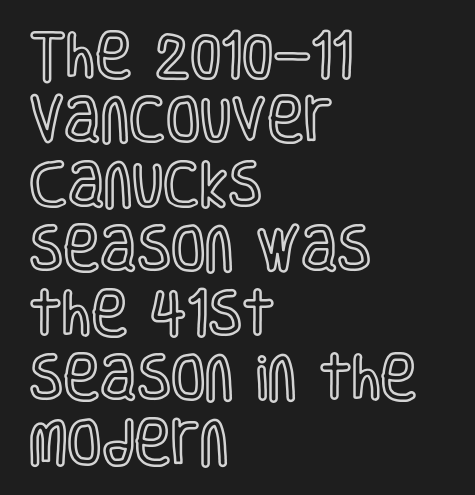
{"italic": "no", "width": "condensed", "x_height": "large", "monospaced": "no", "underline": "no", "align": "left", "line_spacing": "normal", "line_spacing_ratio": 1.29, "letter_spacing": "normal", "letter_spacing_em": 0.0, "glyph_px": 50}
